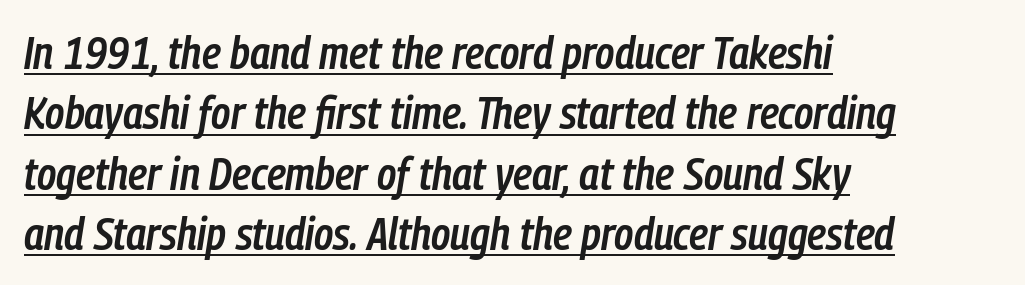
{"italic": "yes", "lean": "right", "slant_degrees": 9, "bold": "semi", "weight": "semibold", "width": "condensed", "stroke_contrast": "low", "x_height": "medium", "monospaced": "no", "underline": "yes", "align": "left", "line_spacing": "normal", "line_spacing_ratio": 1.31, "letter_spacing": "normal", "letter_spacing_em": 0.0, "glyph_px": 46}
